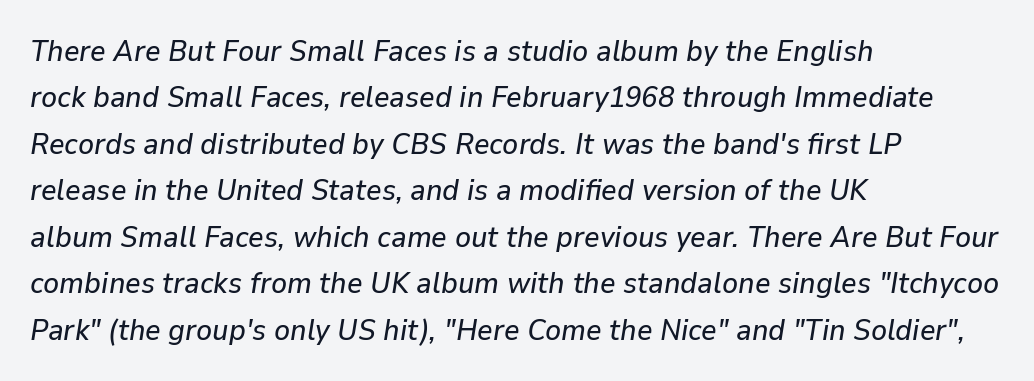
{"italic": "yes", "lean": "right", "slant_degrees": 9, "width": "normal", "stroke_contrast": "low", "x_height": "medium", "monospaced": "no", "underline": "no", "align": "left", "line_spacing": "normal", "line_spacing_ratio": 1.55, "letter_spacing": "normal", "letter_spacing_em": 0.0, "glyph_px": 30}
